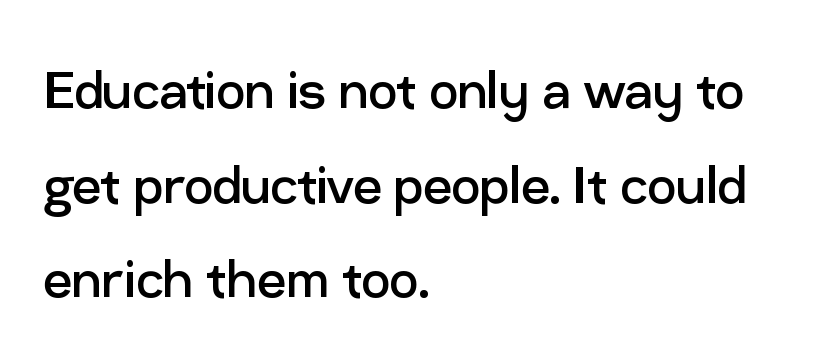
The image shows 64 px regular-weight sans-serif type, upright; set left-aligned, normal line spacing (1.48x), normal letter spacing, not underlined; low stroke contrast and a medium x-height.
